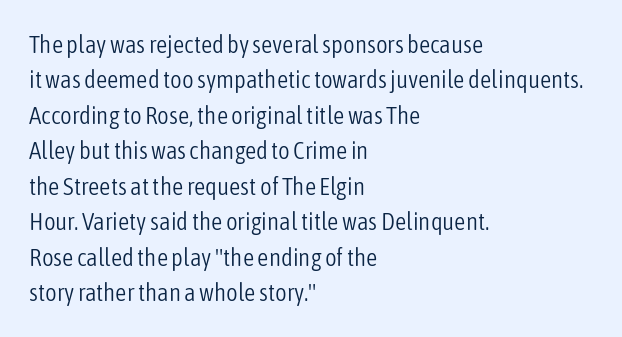
{"italic": "no", "bold": "no", "underline": "no", "align": "left", "line_spacing": "normal", "line_spacing_ratio": 1.42, "letter_spacing": "normal", "letter_spacing_em": 0.0, "glyph_px": 25}
